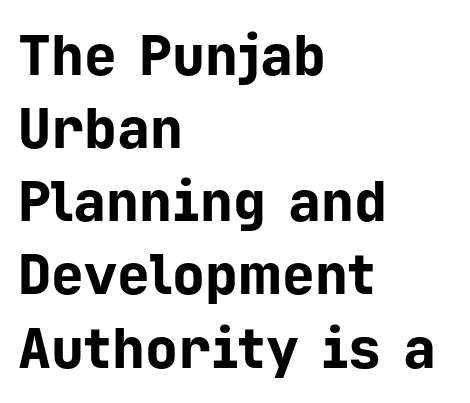
The image shows 55 px bold sans-serif type, upright, monospaced; set left-aligned, normal line spacing (1.33x), normal letter spacing, not underlined; low stroke contrast and a medium x-height.
